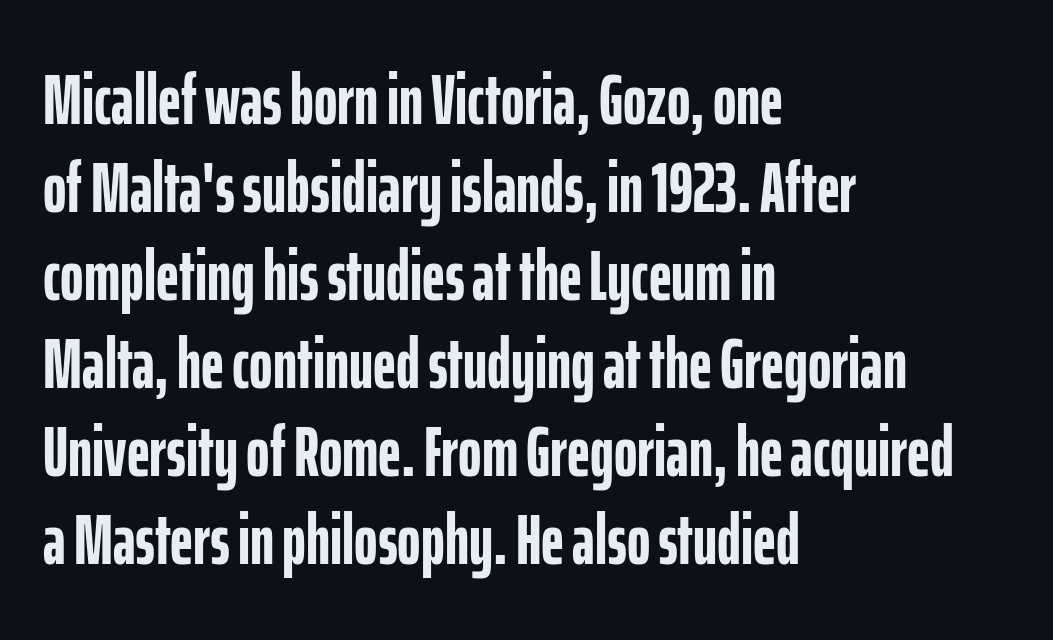
Posture: straight, roman, zero tilt. Underline: absent. Pretty heavy lettering here — definitely bold. Short note: letters normally spaced. The typeface chosen for these lines omits serifs. Varying glyph widths throughout — classic text-font behaviour.
